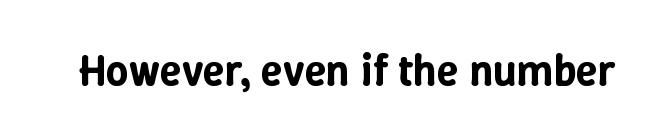
{"italic": "no", "width": "normal", "stroke_contrast": "low", "x_height": "medium", "monospaced": "no", "underline": "no", "letter_spacing": "normal", "letter_spacing_em": 0.0, "glyph_px": 44}
